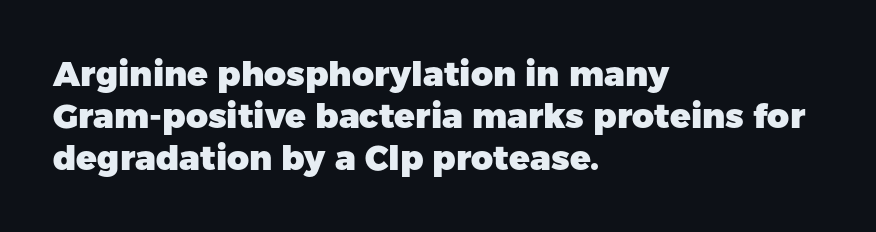
{"serif": "no", "italic": "no", "bold": "yes", "weight": "heavy", "width": "normal", "stroke_contrast": "low", "x_height": "medium", "monospaced": "no", "underline": "no", "align": "left", "line_spacing_ratio": 1.23, "letter_spacing": "normal", "letter_spacing_em": 0.0, "glyph_px": 34}
